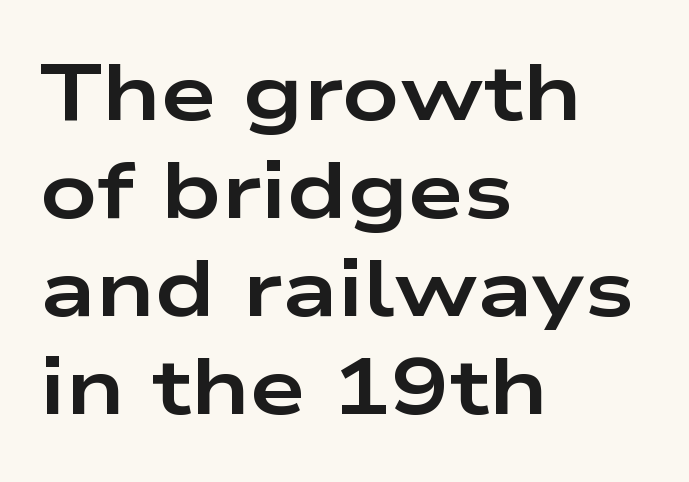
Q: Is the text bold? A: Yes.
Q: Is the text italic (slanted)? A: No, it is upright.
Q: Is the typeface a serif or a sans-serif typeface? A: Sans-serif.
Q: Is the text underlined? A: No.
Q: How is the paragraph aligned? A: Left-aligned.
Q: Is the spacing between letters normal or unusually wide? A: Normal.
Q: Width (condensed, normal, or wide)? A: Wide.
Q: Stroke contrast? A: Low.
Q: x-height? A: Medium.
Q: Monospaced? A: No.
